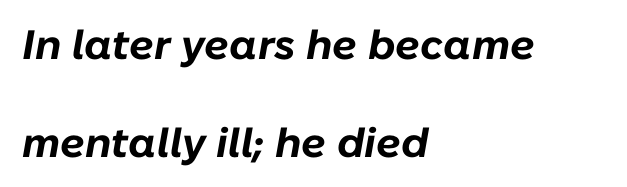
Q: Is the text bold? A: Yes.
Q: Is the text italic (slanted)? A: Yes, it leans right by about 10 degrees.
Q: Is the text underlined? A: No.
Q: How is the paragraph aligned? A: Left-aligned.
Q: Is the spacing between letters normal or unusually wide? A: Normal.
Q: Is the spacing between lines tight, normal or loose? A: Loose.
Q: Width (condensed, normal, or wide)? A: Normal.
Q: Stroke contrast? A: Low.
Q: x-height? A: Medium.
Q: Monospaced? A: No.
